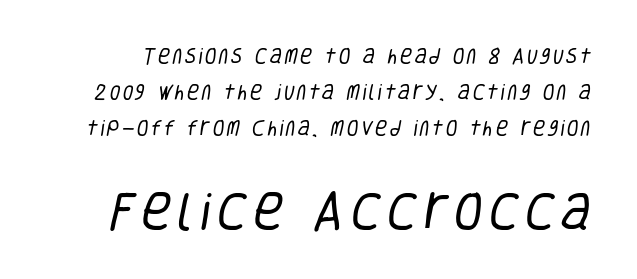
Q: Is the text bold? A: No.
Q: Is the typeface a serif or a sans-serif typeface? A: Sans-serif.
Q: Is the text underlined? A: No.
Q: Is the spacing between lines tight, normal or loose? A: Loose.
Q: Which block of text is set in a larger size, the first (top) or the second (bottom)? A: The second (bottom) one.
Q: Width (condensed, normal, or wide)? A: Condensed.
Q: Stroke contrast? A: Low.
Q: x-height? A: Large.
Q: Monospaced? A: No.
